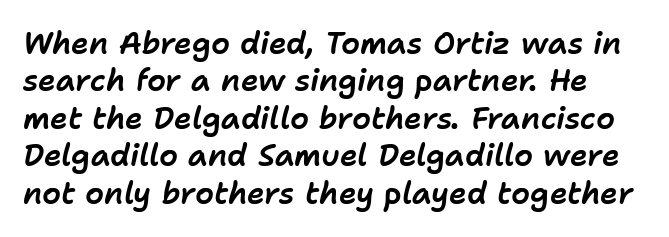
Q: Is the text italic (slanted)? A: Yes, it leans right by about 11 degrees.
Q: Is the text underlined? A: No.
Q: Is the spacing between letters normal or unusually wide? A: Normal.
Q: Is the spacing between lines tight, normal or loose? A: Normal.
Q: Width (condensed, normal, or wide)? A: Normal.
Q: Stroke contrast? A: Low.
Q: x-height? A: Medium.
Q: Monospaced? A: No.
